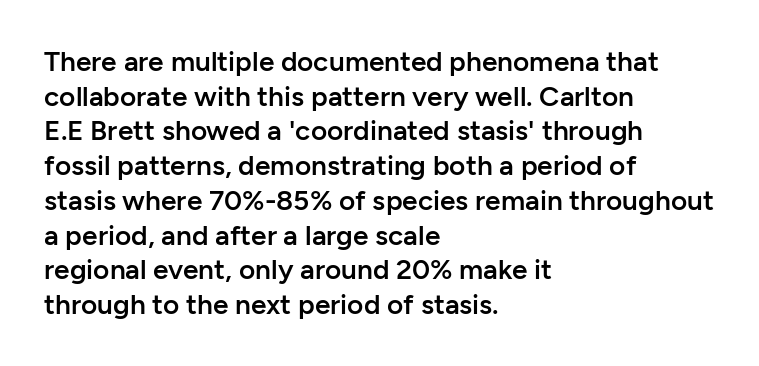
The image shows 28 px semibold sans-serif type, upright; set left-aligned, line spacing 1.24x, normal letter spacing, not underlined; low stroke contrast and a medium x-height.
